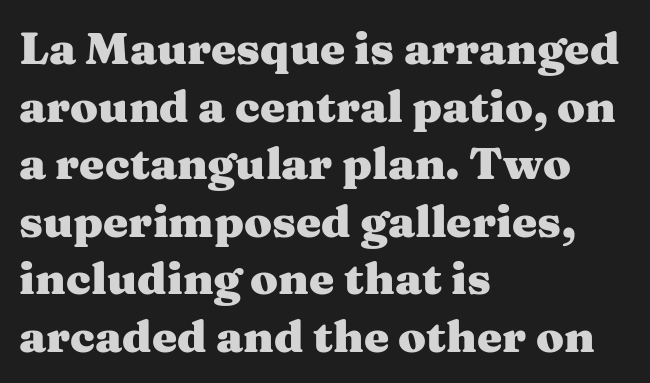
The image shows 45 px heavy, wide serif type, upright; set left-aligned, normal line spacing (1.28x), normal letter spacing, not underlined; medium stroke contrast and a medium x-height.
